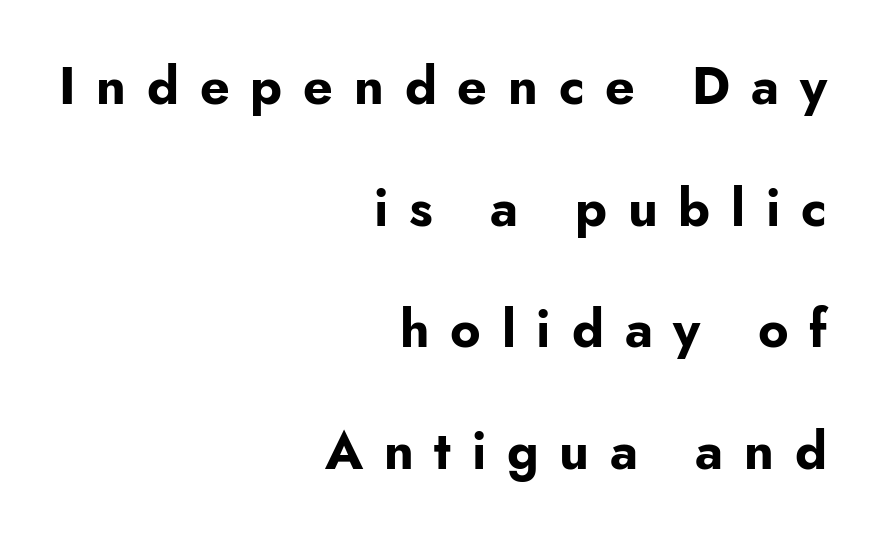
{"serif": "no", "italic": "no", "bold": "yes", "weight": "bold", "width": "normal", "stroke_contrast": "low", "x_height": "small", "monospaced": "no", "underline": "no", "align": "right", "line_spacing": "loose", "line_spacing_ratio": 2.34, "letter_spacing": "wide", "letter_spacing_em": 0.4, "glyph_px": 52}
